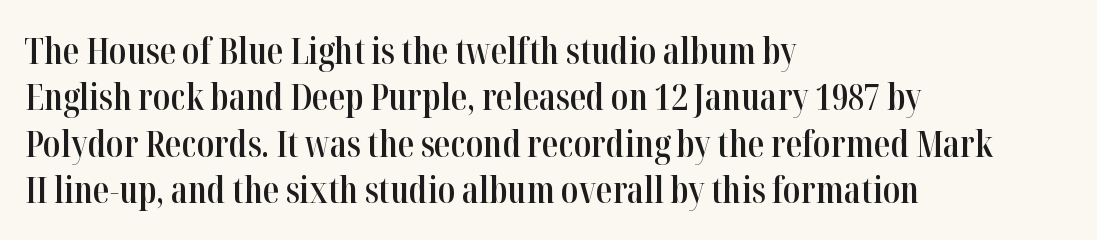
{"serif": "yes", "italic": "no", "bold": "semi", "weight": "semibold", "width": "condensed", "stroke_contrast": "high", "x_height": "medium", "monospaced": "no", "underline": "no", "align": "left", "line_spacing": "normal", "line_spacing_ratio": 1.29, "letter_spacing": "normal", "letter_spacing_em": 0.0, "glyph_px": 36}
